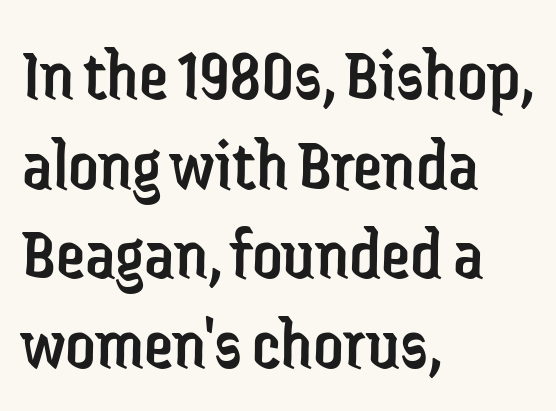
{"serif": "no", "italic": "no", "bold": "no", "weight": "regular", "width": "condensed", "stroke_contrast": "low", "x_height": "medium", "monospaced": "no", "underline": "no", "align": "left", "line_spacing_ratio": 1.21, "letter_spacing": "normal", "letter_spacing_em": 0.0, "glyph_px": 74}
